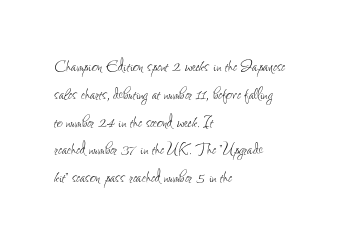
{"bold": "no", "underline": "no", "align": "left", "line_spacing": "normal", "line_spacing_ratio": 1.39, "letter_spacing": "normal", "letter_spacing_em": 0.0, "glyph_px": 20}
